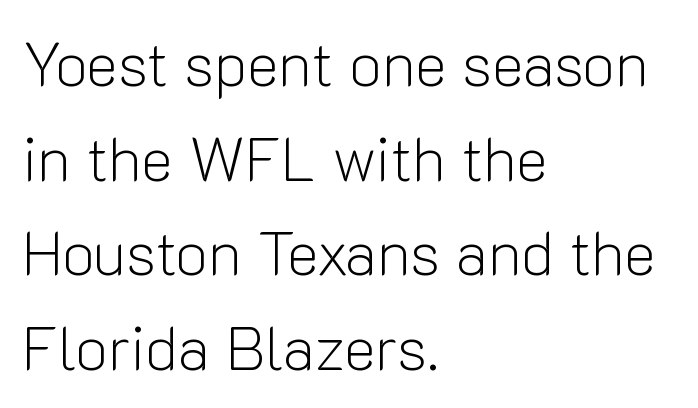
Q: Is the text bold? A: No.
Q: Is the text italic (slanted)? A: No, it is upright.
Q: Is the typeface a serif or a sans-serif typeface? A: Sans-serif.
Q: Is the text underlined? A: No.
Q: How is the paragraph aligned? A: Left-aligned.
Q: Is the spacing between letters normal or unusually wide? A: Normal.
Q: Is the spacing between lines tight, normal or loose? A: Normal.
Q: Width (condensed, normal, or wide)? A: Normal.
Q: Stroke contrast? A: Low.
Q: x-height? A: Medium.
Q: Monospaced? A: No.
